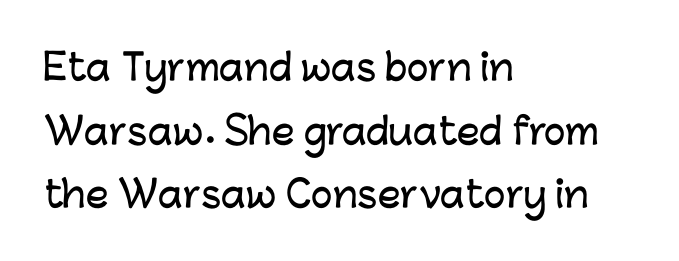
The image shows 36 px sans-serif type, upright; set left-aligned, line spacing 1.77x, normal letter spacing, not underlined; low stroke contrast and a medium x-height.
